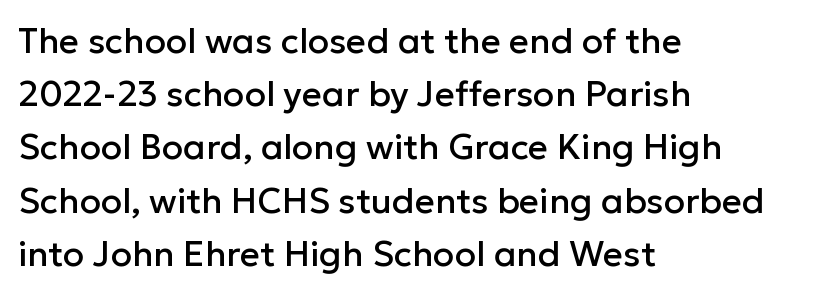
The image shows 35 px sans-serif type, upright; set left-aligned, normal line spacing (1.52x), normal letter spacing, not underlined; low stroke contrast and a medium x-height.
